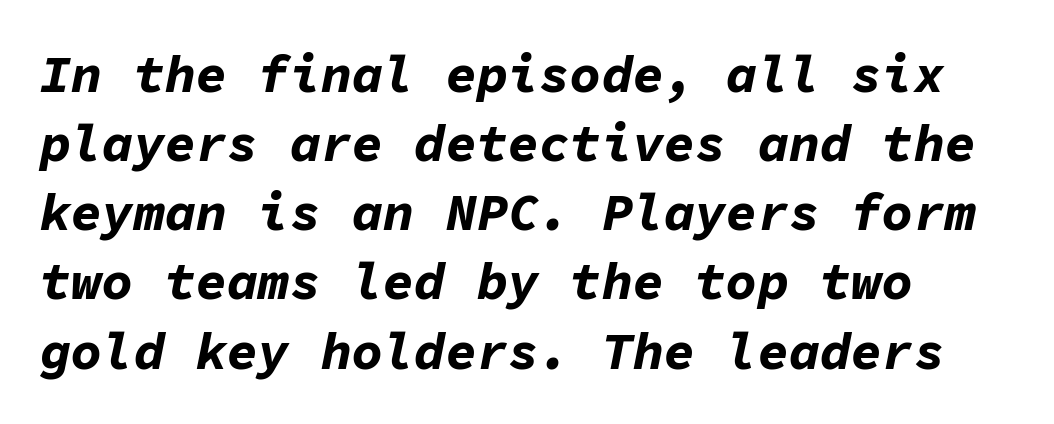
{"italic": "yes", "lean": "right", "slant_degrees": 11, "bold": "yes", "weight": "bold", "width": "normal", "stroke_contrast": "low", "x_height": "medium", "monospaced": "yes", "underline": "no", "align": "left", "line_spacing": "normal", "line_spacing_ratio": 1.33, "letter_spacing": "normal", "letter_spacing_em": 0.0, "glyph_px": 52}
